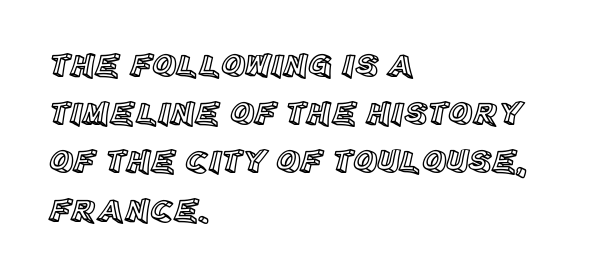
The image shows 33 px text type; set left-aligned, normal line spacing (1.46x), normal letter spacing, not underlined; a large x-height.
